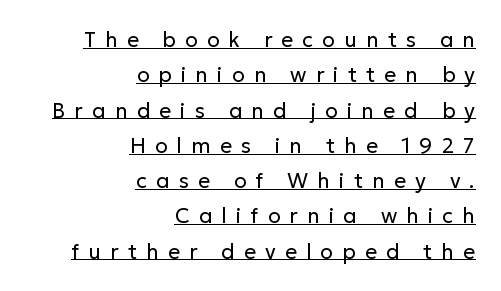
{"italic": "no", "bold": "no", "underline": "yes", "align": "right", "line_spacing": "normal", "line_spacing_ratio": 1.68, "letter_spacing": "wide", "letter_spacing_em": 0.44, "glyph_px": 21}
